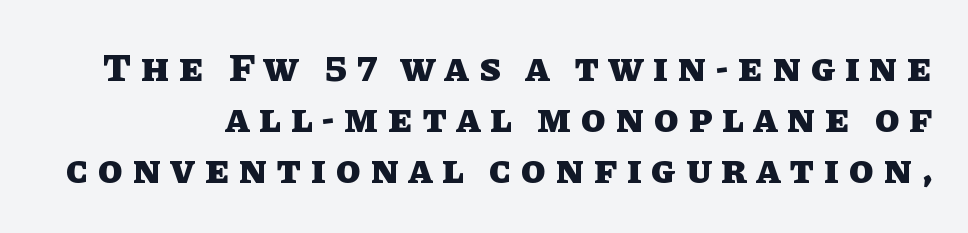
The letters stand straight up with perfectly vertical stems. Its strokes are broad and dark, the hallmark of bold type. How are the letters spaced? Widely, with obvious added tracking. The space between consecutive lines is moderate.
